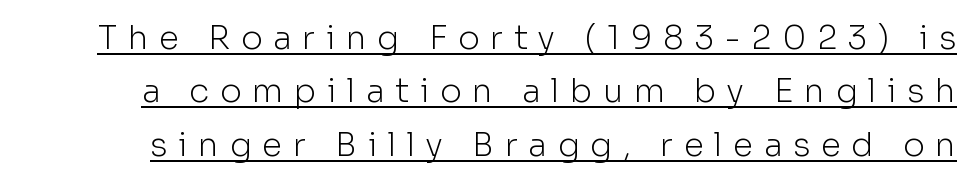
{"serif": "no", "italic": "no", "bold": "no", "weight": "light", "width": "normal", "stroke_contrast": "low", "x_height": "medium", "monospaced": "no", "underline": "yes", "line_spacing": "normal", "line_spacing_ratio": 1.62, "letter_spacing": "wide", "letter_spacing_em": 0.32, "glyph_px": 33}
